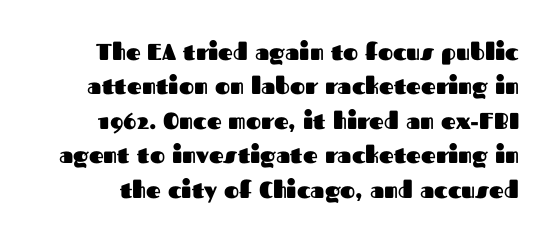
The words here are not underlined. The passage shown is emphatically bold. Ordinary non-slanted type is in use. What's the leading like? Ordinary, nothing unusual. Tracking value appears to be zero — textbook default spacing.
